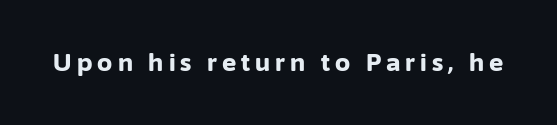
{"italic": "no", "bold": "yes", "underline": "no", "letter_spacing": "wide", "letter_spacing_em": 0.21, "glyph_px": 24}
